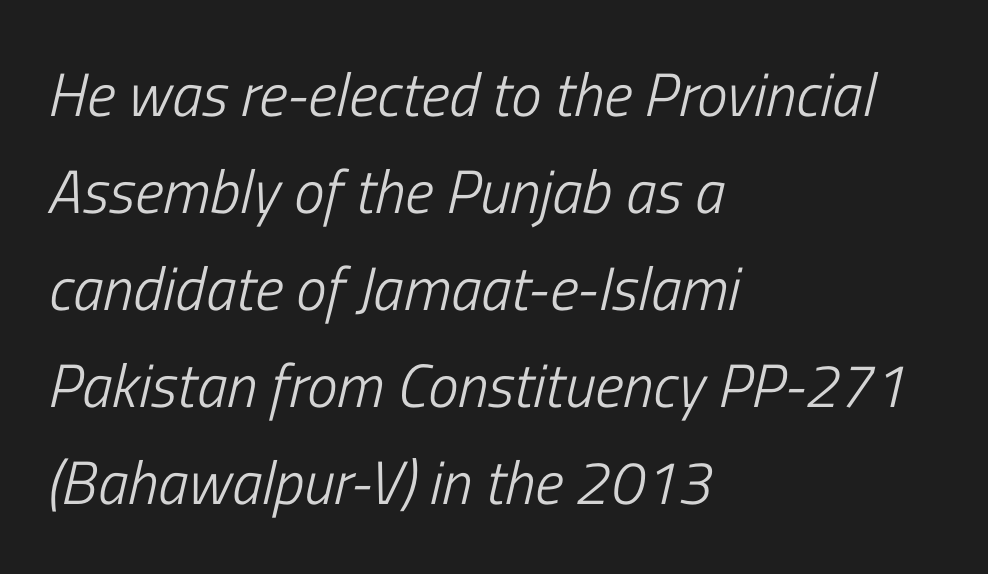
Each letter keeps its own natural width here, so spacing adapts to shape. The foot of each line stays bare and open. This sample uses plain, unmodified letter spacing. The rendering applies a slant to the glyphs. Evenly set lines give the paragraph a standard silhouette. The paragraph shown leans on its left margin.
